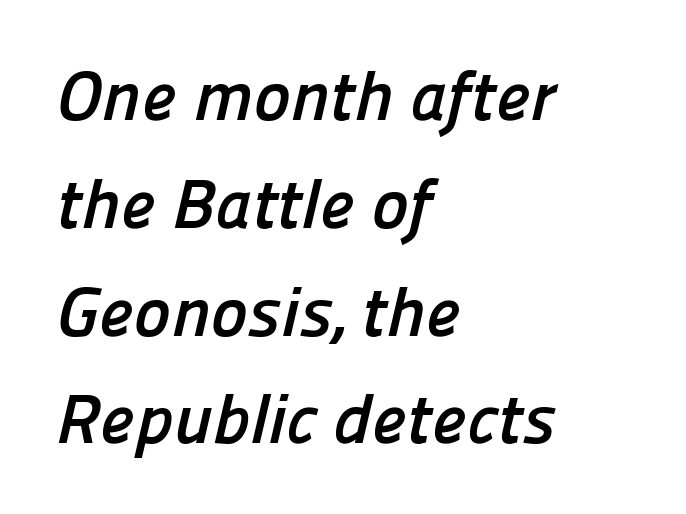
Q: Is the text bold? A: Yes.
Q: Is the typeface a serif or a sans-serif typeface? A: Sans-serif.
Q: Is the text underlined? A: No.
Q: How is the paragraph aligned? A: Left-aligned.
Q: Is the spacing between letters normal or unusually wide? A: Normal.
Q: Is the spacing between lines tight, normal or loose? A: Normal.
Q: Width (condensed, normal, or wide)? A: Normal.
Q: Stroke contrast? A: Low.
Q: x-height? A: Medium.
Q: Monospaced? A: No.
